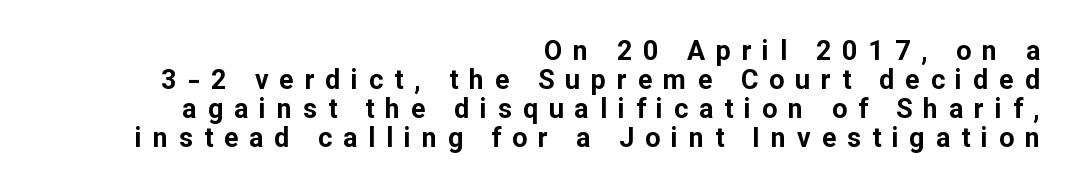
The image shows 27 px bold type, upright; set right-aligned, tight line spacing (1.07x), unusually wide letter spacing (+0.4 em), not underlined.
